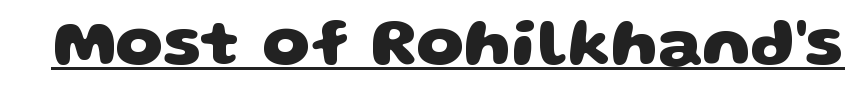
Q: Is the text bold? A: Yes.
Q: Is the typeface a serif or a sans-serif typeface? A: Sans-serif.
Q: Is the text underlined? A: Yes.
Q: Is the spacing between letters normal or unusually wide? A: Normal.
Q: Width (condensed, normal, or wide)? A: Wide.
Q: Stroke contrast? A: Low.
Q: x-height? A: Large.
Q: Monospaced? A: No.
